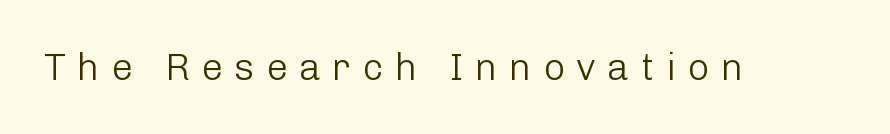
Here the designer chose a conventional face with non-uniform glyph widths. Is the type heavy? It reads as light-to-regular instead. Only glyphs here, with clear space below each row. The letters stand straight up with perfectly vertical stems. This rendering employs a face without finishing strokes, i.e., a sans-serif. Is the letter spacing exaggerated? Yes — the characters are pushed far apart.
